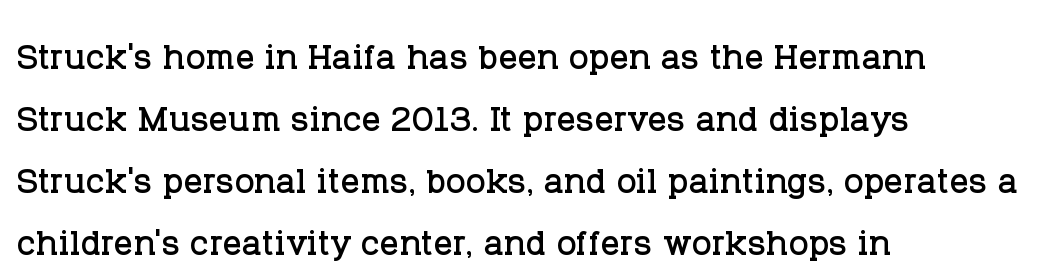
{"serif": "yes", "italic": "no", "width": "normal", "stroke_contrast": "low", "x_height": "large", "monospaced": "no", "underline": "no", "align": "left", "line_spacing": "normal", "line_spacing_ratio": 1.32, "letter_spacing": "normal", "letter_spacing_em": 0.0, "glyph_px": 47}
